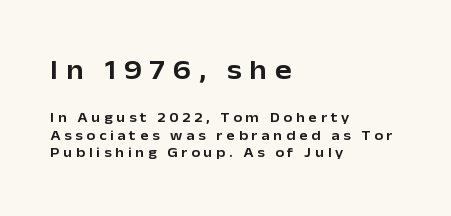
Q: Is the text italic (slanted)? A: No, it is upright.
Q: Is the typeface a serif or a sans-serif typeface? A: Sans-serif.
Q: Is the text underlined? A: No.
Q: How is the paragraph aligned? A: Left-aligned.
Q: Is the spacing between letters normal or unusually wide? A: Unusually wide.
Q: Is the spacing between lines tight, normal or loose? A: Normal.
Q: Which block of text is set in a larger size, the first (top) or the second (bottom)? A: The first (top) one.
Q: Width (condensed, normal, or wide)? A: Normal.
Q: Stroke contrast? A: Low.
Q: x-height? A: Medium.
Q: Monospaced? A: No.
